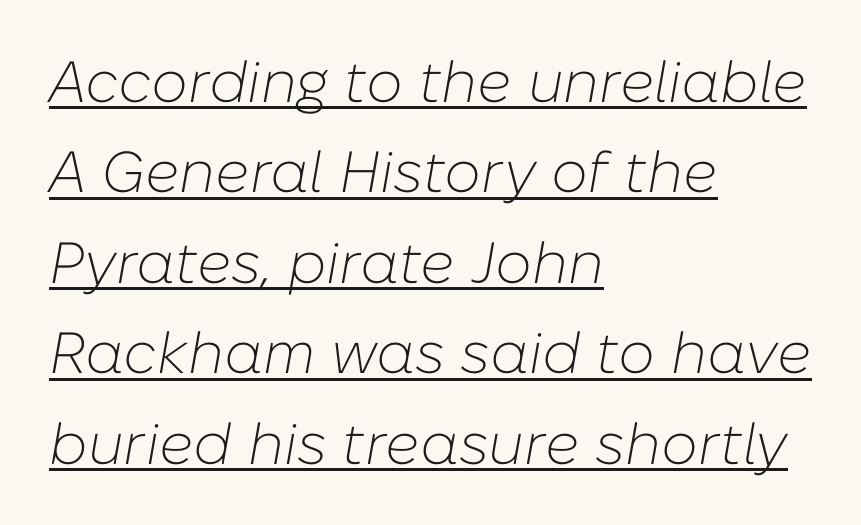
Q: Is the text bold? A: No.
Q: Is the text italic (slanted)? A: Yes, it leans right by about 10 degrees.
Q: Is the text underlined? A: Yes.
Q: How is the paragraph aligned? A: Left-aligned.
Q: Is the spacing between letters normal or unusually wide? A: Normal.
Q: Is the spacing between lines tight, normal or loose? A: Normal.
Q: Width (condensed, normal, or wide)? A: Normal.
Q: Stroke contrast? A: Low.
Q: x-height? A: Medium.
Q: Monospaced? A: No.
